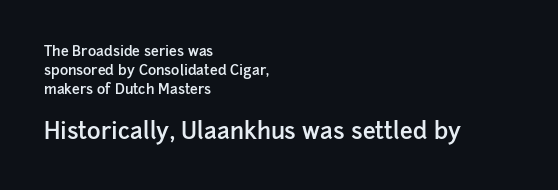
Q: Is the text bold? A: Semi-bold.
Q: Is the text italic (slanted)? A: No, it is upright.
Q: Is the text underlined? A: No.
Q: How is the paragraph aligned? A: Left-aligned.
Q: Is the spacing between letters normal or unusually wide? A: Normal.
Q: Is the spacing between lines tight, normal or loose? A: Normal.
Q: Which block of text is set in a larger size, the first (top) or the second (bottom)? A: The second (bottom) one.
